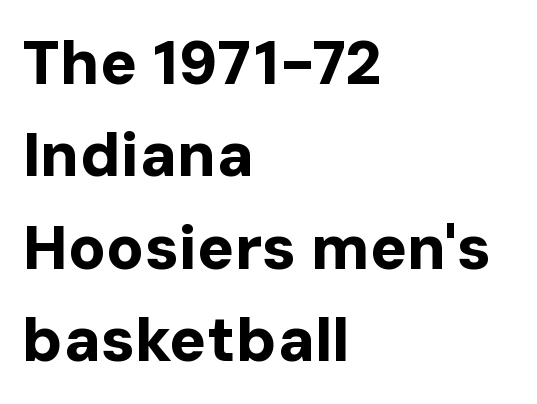
Posture: straight, roman, zero tilt. To sum up the face: it is a sans, with no serifs. Proportional: the letters do not fall into vertical columns. Line starts are locked; line ends wander.
